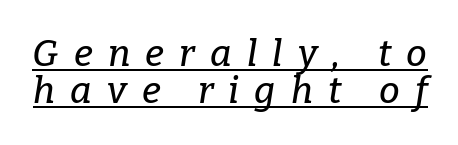
The image shows 37 px serif type, italic (leaning right); set tight line spacing (1.01x), unusually wide letter spacing (+0.41 em), underlined; low stroke contrast and a medium x-height.
